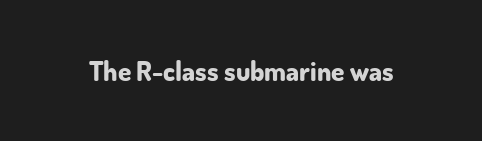
What stands out about the letter spacing? Nothing — it is the standard amount. No italicization has been applied; the sample stays upright. The gap between lines stays unmarked. Thick stems and heavy bowls — unmistakably bold.
